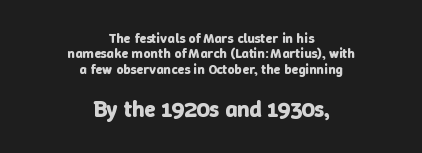
Larger block? The one below; the one above is distinctly smaller. In CSS terms this would be text-align: center. Weight check: bold — yes, fully. Regarding leading, the lines here are crowded together. Just letters on the line, the space beneath them empty.
